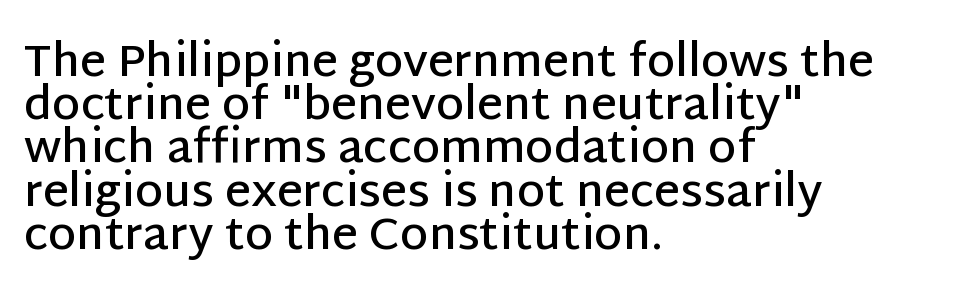
Q: Is the text bold? A: Semi-bold.
Q: Is the text italic (slanted)? A: No, it is upright.
Q: Is the typeface a serif or a sans-serif typeface? A: Sans-serif.
Q: Is the text underlined? A: No.
Q: How is the paragraph aligned? A: Left-aligned.
Q: Is the spacing between letters normal or unusually wide? A: Normal.
Q: Is the spacing between lines tight, normal or loose? A: Tight.
Q: Width (condensed, normal, or wide)? A: Normal.
Q: Stroke contrast? A: Low.
Q: x-height? A: Large.
Q: Monospaced? A: No.
